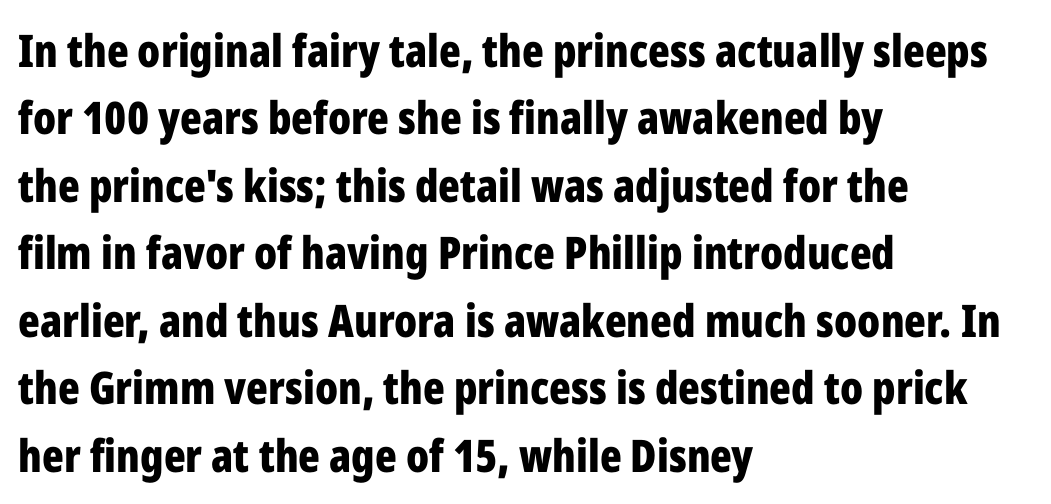
Any mark beneath the type? The region is blank. Weight: bold. These lines stack with their left ends in a neat column. Look at the bottom of the vertical strokes: they stop flat, with no serifs.
